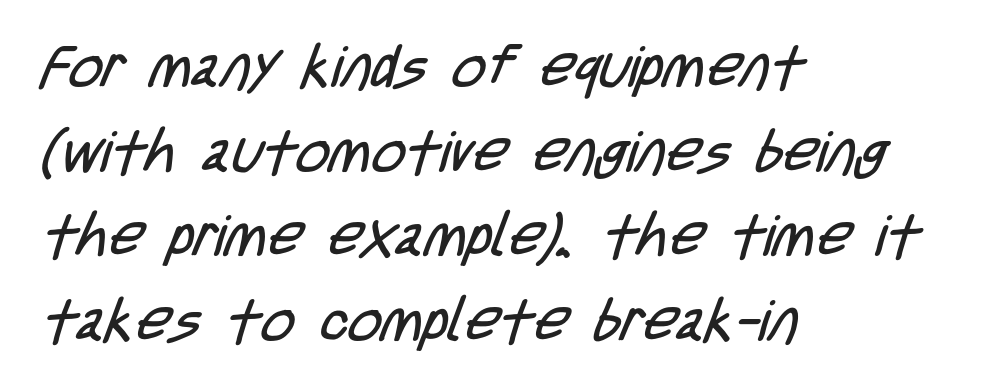
{"serif": "no", "bold": "no", "weight": "regular", "width": "condensed", "stroke_contrast": "low", "x_height": "large", "monospaced": "no", "underline": "no", "align": "left", "line_spacing": "normal", "line_spacing_ratio": 1.46, "letter_spacing": "normal", "letter_spacing_em": 0.0, "glyph_px": 58}
